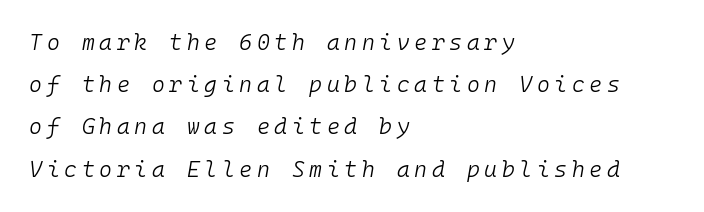
Q: Is the text bold? A: No.
Q: Is the text italic (slanted)? A: Yes, it leans right by about 10 degrees.
Q: Is the text underlined? A: No.
Q: How is the paragraph aligned? A: Left-aligned.
Q: Is the spacing between letters normal or unusually wide? A: Unusually wide.
Q: Is the spacing between lines tight, normal or loose? A: Loose.
